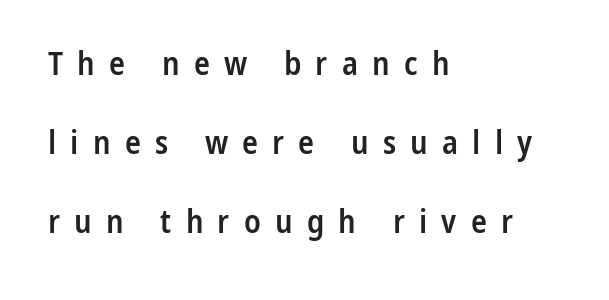
{"serif": "no", "italic": "no", "bold": "semi", "weight": "semibold", "width": "condensed", "stroke_contrast": "low", "x_height": "medium", "monospaced": "no", "underline": "no", "align": "left", "line_spacing": "loose", "line_spacing_ratio": 2.4, "letter_spacing": "wide", "letter_spacing_em": 0.43, "glyph_px": 33}
